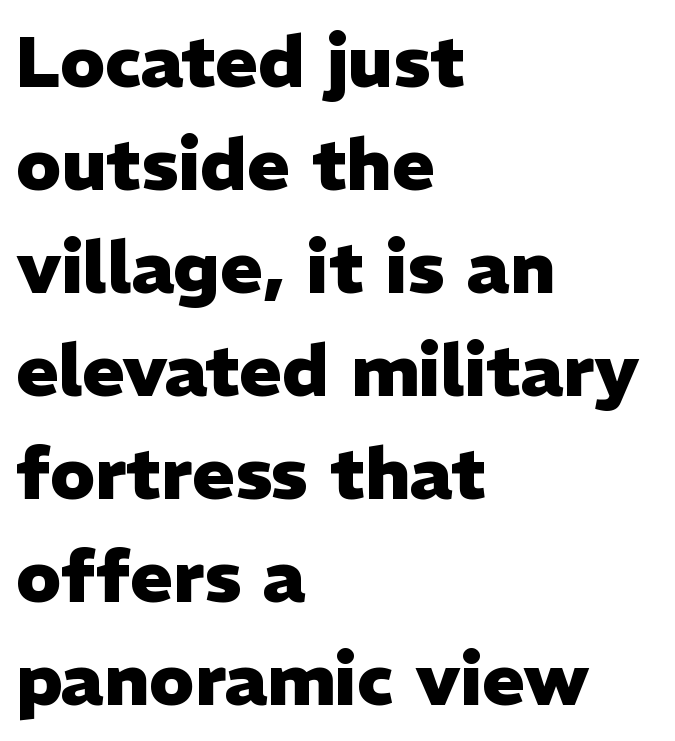
Q: Is the text bold? A: Yes.
Q: Is the text italic (slanted)? A: No, it is upright.
Q: Is the typeface a serif or a sans-serif typeface? A: Sans-serif.
Q: Is the text underlined? A: No.
Q: How is the paragraph aligned? A: Left-aligned.
Q: Is the spacing between letters normal or unusually wide? A: Normal.
Q: Is the spacing between lines tight, normal or loose? A: Normal.
Q: Width (condensed, normal, or wide)? A: Normal.
Q: Stroke contrast? A: Low.
Q: x-height? A: Medium.
Q: Monospaced? A: No.
